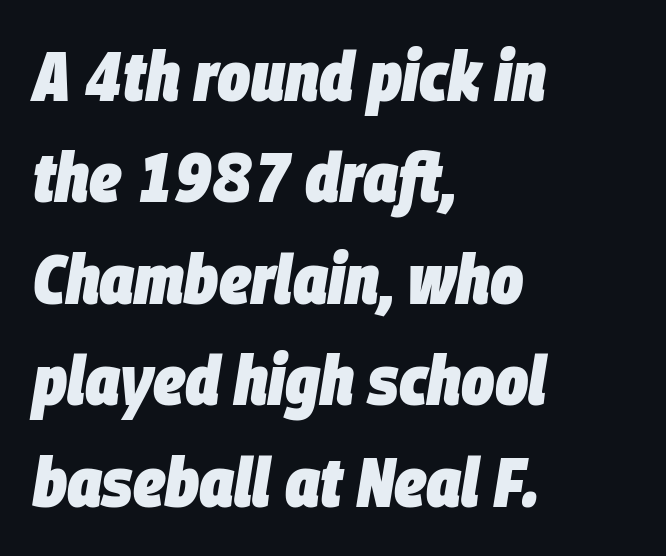
Varying glyph widths throughout — classic text-font behaviour. A bare baseline throughout the passage. The glyphs have the mass of a bold cut. Tracking value appears to be zero — textbook default spacing. The lines sit at an ordinary, default distance from one another.
